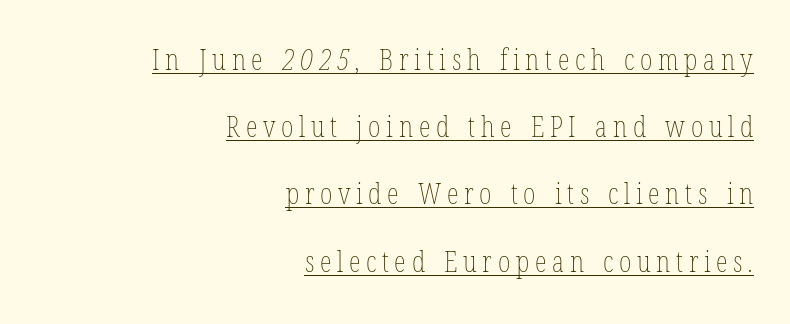
Q: Is the text bold? A: No.
Q: Is the text underlined? A: Yes.
Q: How is the paragraph aligned? A: Right-aligned.
Q: Is the spacing between lines tight, normal or loose? A: Loose.
Q: Width (condensed, normal, or wide)? A: Condensed.
Q: Stroke contrast? A: Low.
Q: x-height? A: Medium.
Q: Monospaced? A: No.
